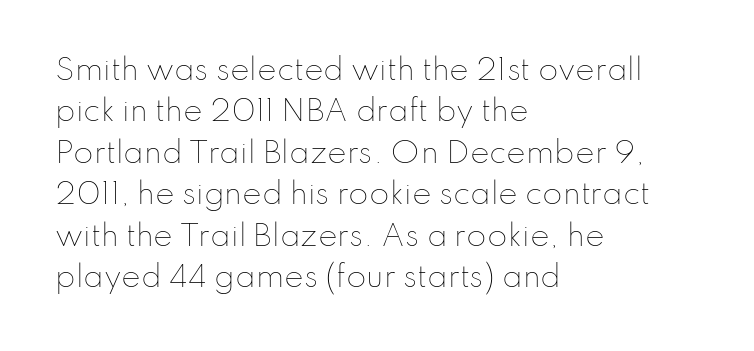
The image shows 29 px thin type, upright; set left-aligned, normal line spacing (1.43x), normal letter spacing, not underlined; low stroke contrast and a small x-height.
